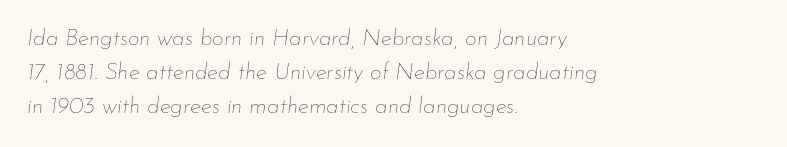
Descender tails drop into unmarked territory. Letter spacing: default. Compared with typical paragraphs, the rows here are spaced about the same. A classic flush-left, rag-right setting is used for this passage. It's the slanting kind of type. Is the stroke heavy? The answer is a plain regular-or-lighter.
